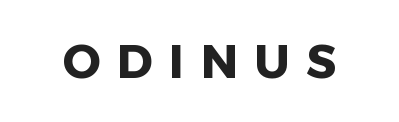
Q: Is the text bold? A: Yes.
Q: Is the text italic (slanted)? A: No, it is upright.
Q: Is the typeface a serif or a sans-serif typeface? A: Sans-serif.
Q: Is the text underlined? A: No.
Q: Is the spacing between letters normal or unusually wide? A: Unusually wide.
Q: Width (condensed, normal, or wide)? A: Normal.
Q: Stroke contrast? A: Low.
Q: x-height? A: Medium.
Q: Monospaced? A: No.
